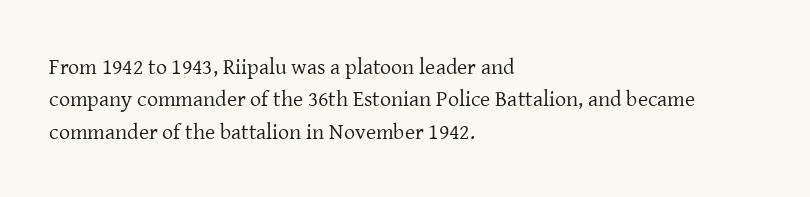
The image shows 22 px text type, upright; set left-aligned, normal line spacing (1.47x), normal letter spacing, not underlined.
